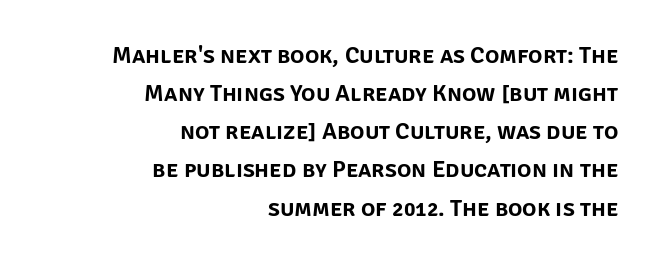
Look at the tracking — it's just the regular setting, nothing added. This rendering uses right alignment, leaving the left contour irregular. Tall strokes in this sample are plumb rather than angled. Rule under the text: the space is simply empty. A normal amount of white space separates one row of letters from the next.
